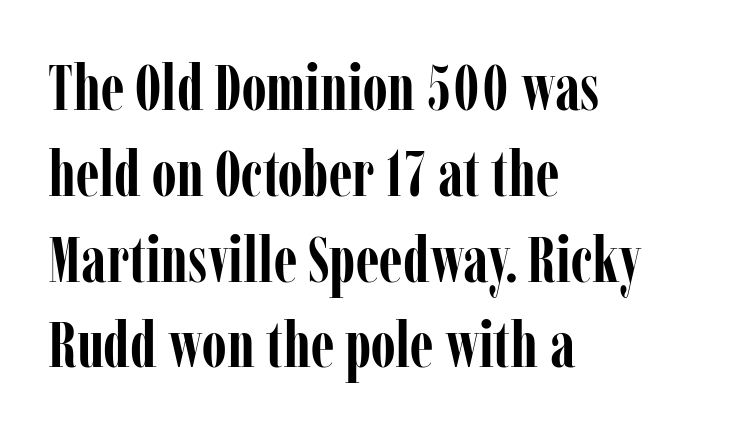
The image shows 65 px semibold, condensed serif type, upright; set left-aligned, normal line spacing (1.32x), normal letter spacing, not underlined; low stroke contrast and a medium x-height.
